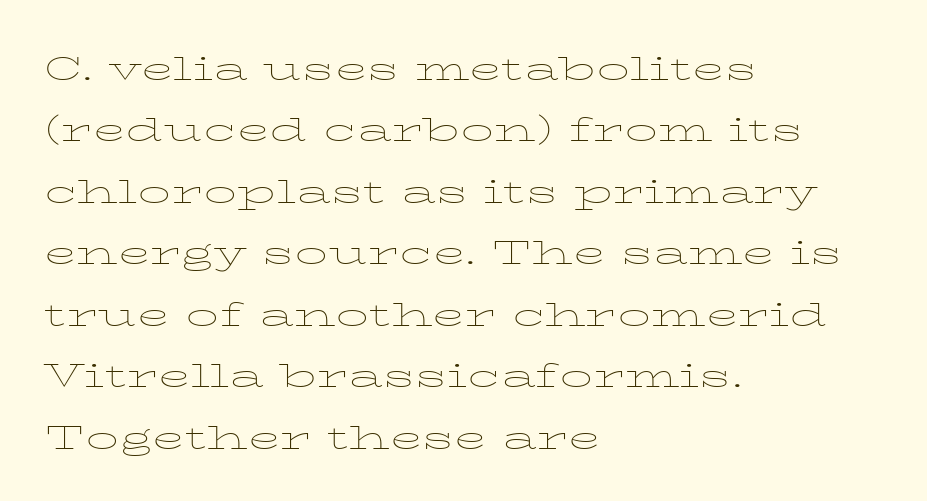
The typography opts for an upright posture over an oblique one. Inter-character spacing is left at the font's built-in metrics. Here the designer chose a conventional face with non-uniform glyph widths. On a weight scale, this lands at 450 or below.
